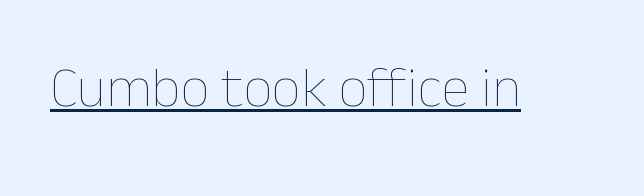
The image shows 57 px thin type, upright; set normal letter spacing, underlined; low stroke contrast and a medium x-height.
